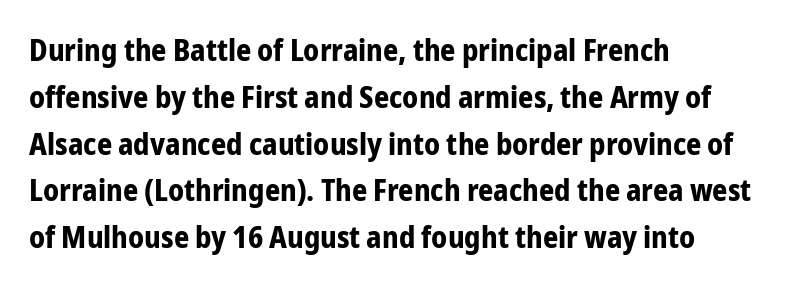
Q: Is the text bold? A: Yes.
Q: Is the text italic (slanted)? A: No, it is upright.
Q: Is the typeface a serif or a sans-serif typeface? A: Sans-serif.
Q: Is the text underlined? A: No.
Q: How is the paragraph aligned? A: Left-aligned.
Q: Is the spacing between letters normal or unusually wide? A: Normal.
Q: Is the spacing between lines tight, normal or loose? A: Normal.
Q: Width (condensed, normal, or wide)? A: Condensed.
Q: Stroke contrast? A: Low.
Q: x-height? A: Medium.
Q: Monospaced? A: No.
